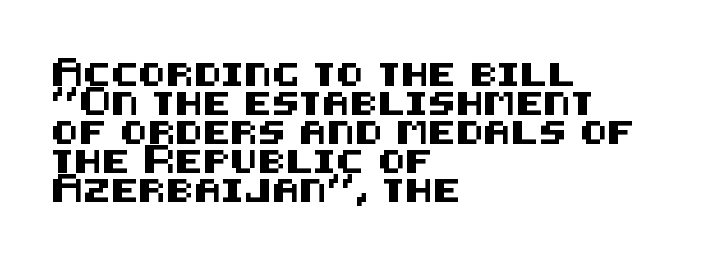
The image shows 23 px text type, upright; set left-aligned, normal line spacing (1.26x), normal letter spacing, not underlined.
